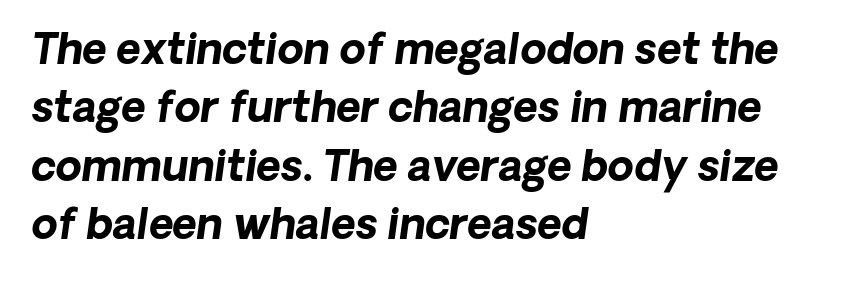
Q: Is the text bold? A: Yes.
Q: Is the text italic (slanted)? A: Yes, it leans right by about 8 degrees.
Q: Is the text underlined? A: No.
Q: How is the paragraph aligned? A: Left-aligned.
Q: Is the spacing between letters normal or unusually wide? A: Normal.
Q: Is the spacing between lines tight, normal or loose? A: Normal.
Q: Width (condensed, normal, or wide)? A: Normal.
Q: Stroke contrast? A: Low.
Q: x-height? A: Medium.
Q: Monospaced? A: No.
